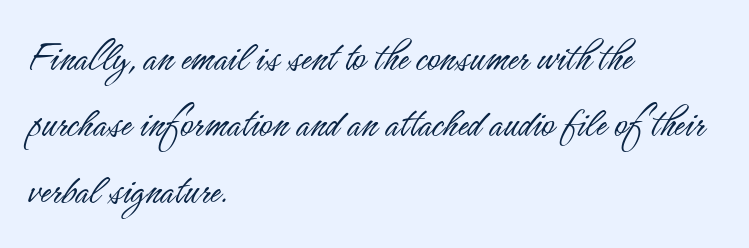
The image shows 44 px light, condensed sans-serif type; set left-aligned, normal line spacing (1.51x), normal letter spacing, not underlined; low stroke contrast and a small x-height.
